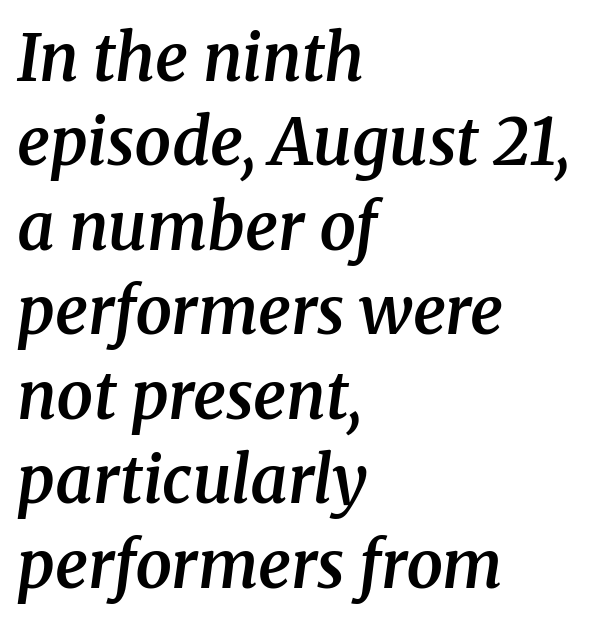
Q: Is the text bold? A: Semi-bold.
Q: Is the text italic (slanted)? A: Yes, it leans right by about 8 degrees.
Q: Is the typeface a serif or a sans-serif typeface? A: Serif.
Q: Is the text underlined? A: No.
Q: How is the paragraph aligned? A: Left-aligned.
Q: Is the spacing between letters normal or unusually wide? A: Normal.
Q: Is the spacing between lines tight, normal or loose? A: Normal.
Q: Width (condensed, normal, or wide)? A: Normal.
Q: Stroke contrast? A: Medium.
Q: x-height? A: Medium.
Q: Monospaced? A: No.
